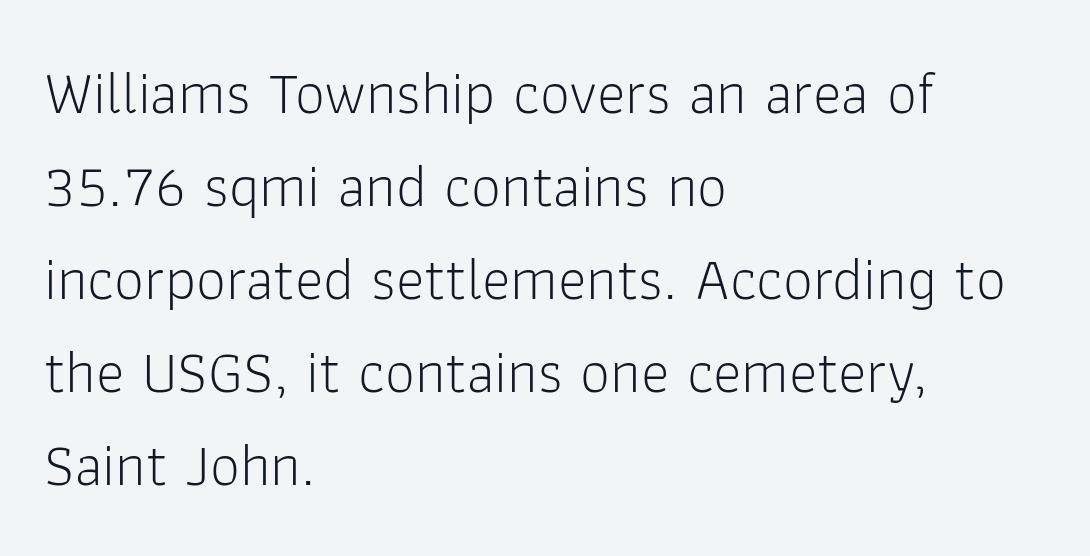
The image shows 60 px light sans-serif type, upright; set left-aligned, normal line spacing (1.55x), normal letter spacing, not underlined; low stroke contrast and a medium x-height.
